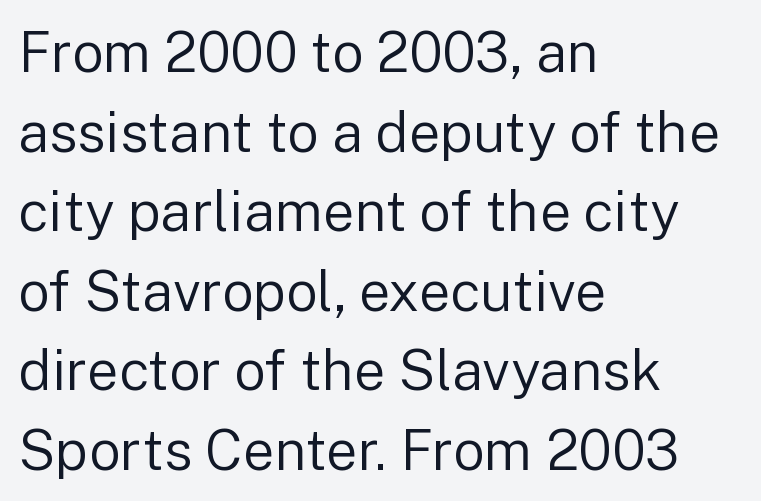
This rendering leaves character spacing at its baseline value. One glance says typical: line gaps are just what's usual. The font sits on the lighter half of the weight spectrum, regular included. The passage shown is typed in a proportional face where columns would drift. The lettering stays uniformly vertical, giving the passage a roman look.
